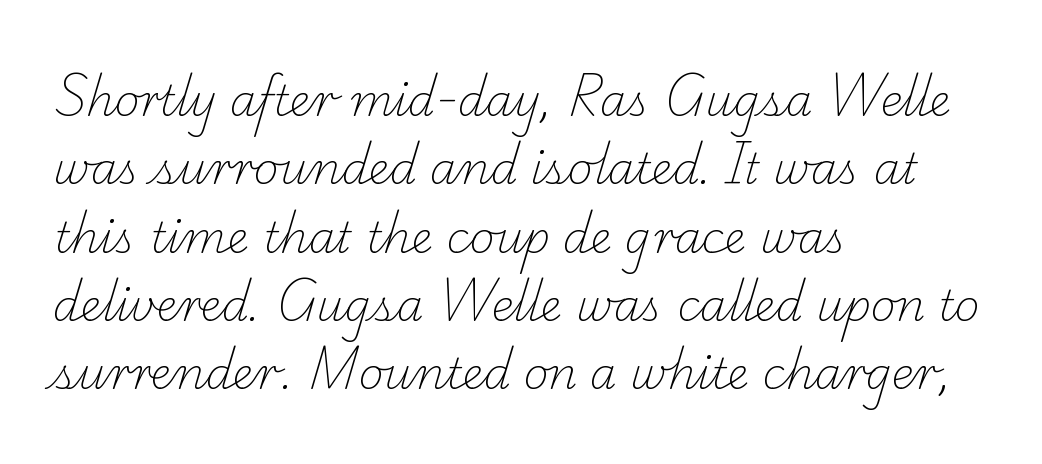
The image shows 43 px light serif type; set left-aligned, normal line spacing (1.59x), normal letter spacing, not underlined; low stroke contrast and a small x-height.
